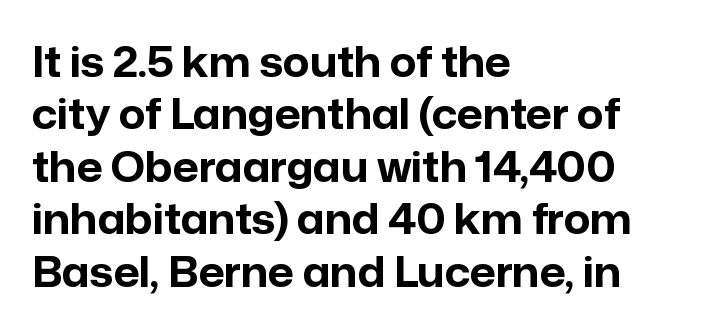
Q: Is the text bold? A: Yes.
Q: Is the text italic (slanted)? A: No, it is upright.
Q: Is the typeface a serif or a sans-serif typeface? A: Sans-serif.
Q: Is the text underlined? A: No.
Q: How is the paragraph aligned? A: Left-aligned.
Q: Is the spacing between letters normal or unusually wide? A: Normal.
Q: Is the spacing between lines tight, normal or loose? A: Normal.
Q: Width (condensed, normal, or wide)? A: Normal.
Q: Stroke contrast? A: Low.
Q: x-height? A: Medium.
Q: Monospaced? A: No.
